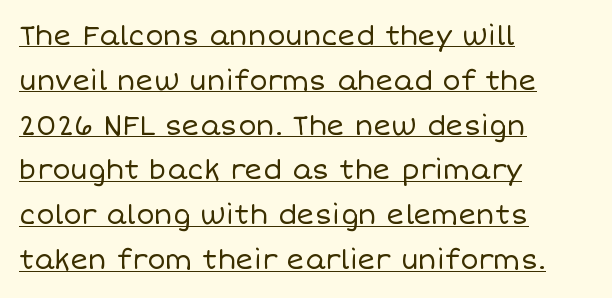
The image shows 27 px text type, upright; set left-aligned, normal line spacing (1.66x), normal letter spacing, underlined.
